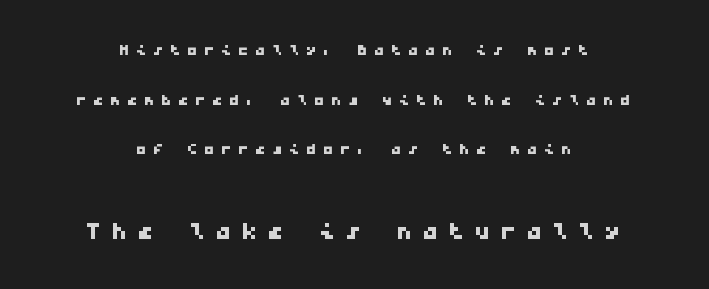
Q: Is the typeface a serif or a sans-serif typeface? A: Sans-serif.
Q: Is the text underlined? A: No.
Q: How is the paragraph aligned? A: Centered.
Q: Is the spacing between letters normal or unusually wide? A: Unusually wide.
Q: Is the spacing between lines tight, normal or loose? A: Loose.
Q: Which block of text is set in a larger size, the first (top) or the second (bottom)? A: The second (bottom) one.
Q: Width (condensed, normal, or wide)? A: Wide.
Q: Stroke contrast? A: Low.
Q: x-height? A: Medium.
Q: Monospaced? A: Yes.
